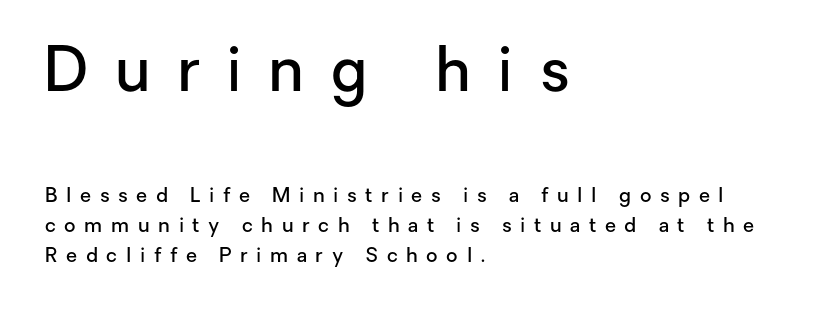
Q: Is the text bold? A: Semi-bold.
Q: Is the text italic (slanted)? A: No, it is upright.
Q: Is the typeface a serif or a sans-serif typeface? A: Sans-serif.
Q: Is the text underlined? A: No.
Q: How is the paragraph aligned? A: Left-aligned.
Q: Is the spacing between letters normal or unusually wide? A: Unusually wide.
Q: Is the spacing between lines tight, normal or loose? A: Normal.
Q: Which block of text is set in a larger size, the first (top) or the second (bottom)? A: The first (top) one.
Q: Width (condensed, normal, or wide)? A: Normal.
Q: Stroke contrast? A: Low.
Q: x-height? A: Medium.
Q: Monospaced? A: No.
